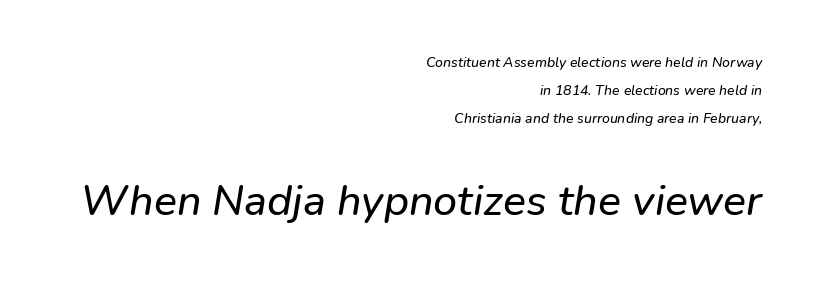
Q: Is the text italic (slanted)? A: Yes, it leans right by about 9 degrees.
Q: Is the text underlined? A: No.
Q: How is the paragraph aligned? A: Right-aligned.
Q: Is the spacing between letters normal or unusually wide? A: Normal.
Q: Is the spacing between lines tight, normal or loose? A: Loose.
Q: Which block of text is set in a larger size, the first (top) or the second (bottom)? A: The second (bottom) one.
Q: Width (condensed, normal, or wide)? A: Normal.
Q: Stroke contrast? A: Low.
Q: x-height? A: Medium.
Q: Monospaced? A: No.
